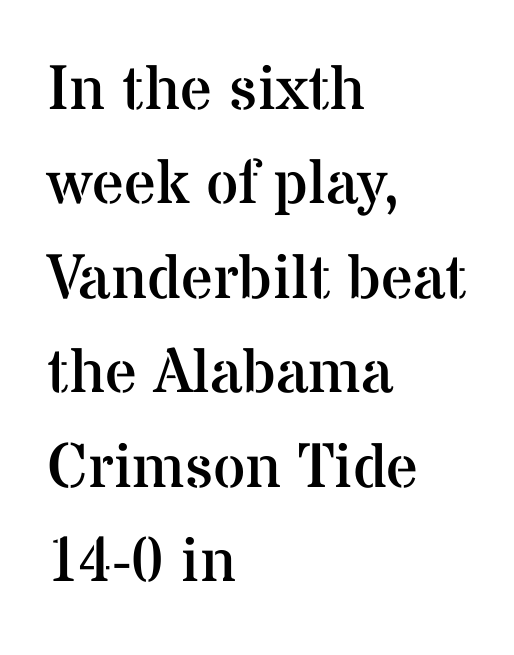
{"serif": "yes", "italic": "no", "bold": "no", "weight": "regular", "width": "normal", "stroke_contrast": "medium", "x_height": "medium", "monospaced": "no", "underline": "no", "align": "left", "line_spacing": "normal", "line_spacing_ratio": 1.5, "letter_spacing": "normal", "letter_spacing_em": 0.0, "glyph_px": 63}
